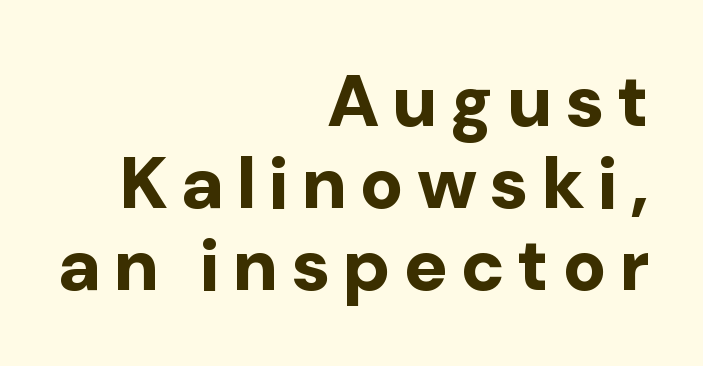
{"serif": "no", "italic": "no", "bold": "yes", "weight": "bold", "width": "normal", "stroke_contrast": "low", "x_height": "medium", "monospaced": "no", "underline": "no", "align": "right", "line_spacing": "tight", "line_spacing_ratio": 1.12, "glyph_px": 73}
